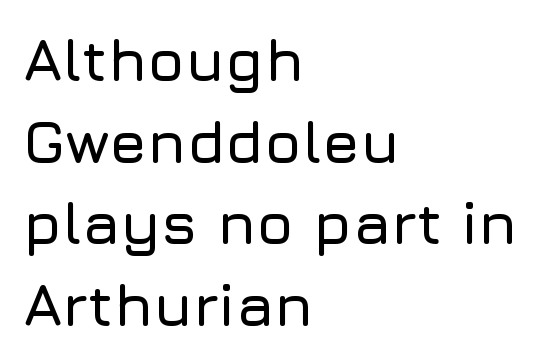
Q: Is the text italic (slanted)? A: No, it is upright.
Q: Is the typeface a serif or a sans-serif typeface? A: Sans-serif.
Q: Is the text underlined? A: No.
Q: How is the paragraph aligned? A: Left-aligned.
Q: Is the spacing between letters normal or unusually wide? A: Normal.
Q: Is the spacing between lines tight, normal or loose? A: Normal.
Q: Width (condensed, normal, or wide)? A: Normal.
Q: Stroke contrast? A: Low.
Q: x-height? A: Medium.
Q: Monospaced? A: No.
